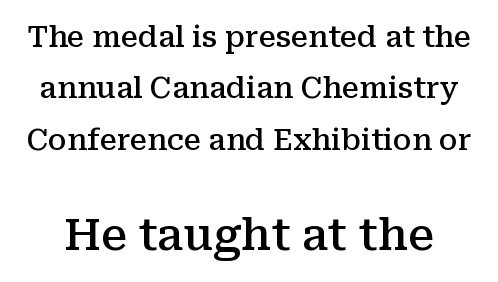
{"serif": "yes", "italic": "no", "bold": "semi", "weight": "semibold", "width": "normal", "stroke_contrast": "medium", "x_height": "medium", "monospaced": "no", "underline": "no", "line_spacing_ratio": 1.77, "letter_spacing": "normal", "letter_spacing_em": 0.0, "larger_block": "second", "size_ratio": 1.52, "glyph_px": 44}
